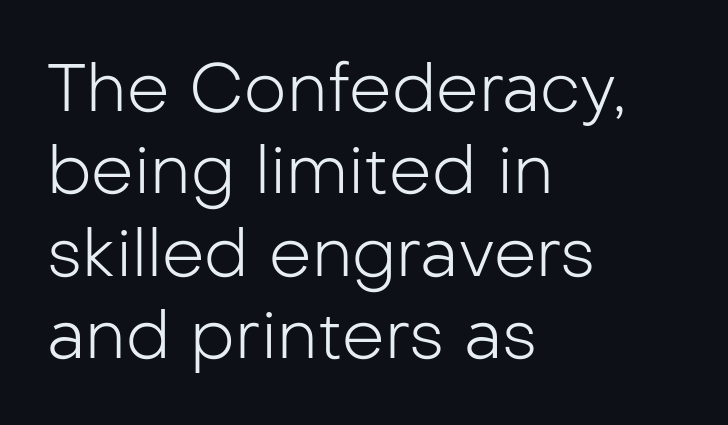
Teacher's note: observe the even left margin — that is flush-left alignment. Is this a fixed-width face? No — the glyphs have proportional, varying widths. Stems and bowls with no extra thickness — not bold. Each row of text sits above clean, open space.
